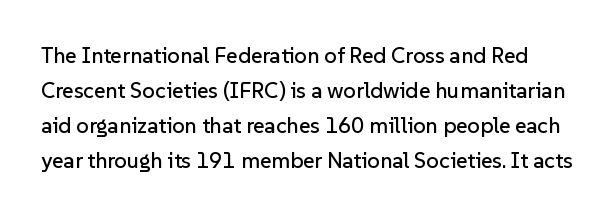
{"italic": "no", "underline": "no", "line_spacing": "normal", "line_spacing_ratio": 1.59, "letter_spacing": "normal", "letter_spacing_em": 0.0, "glyph_px": 22}
